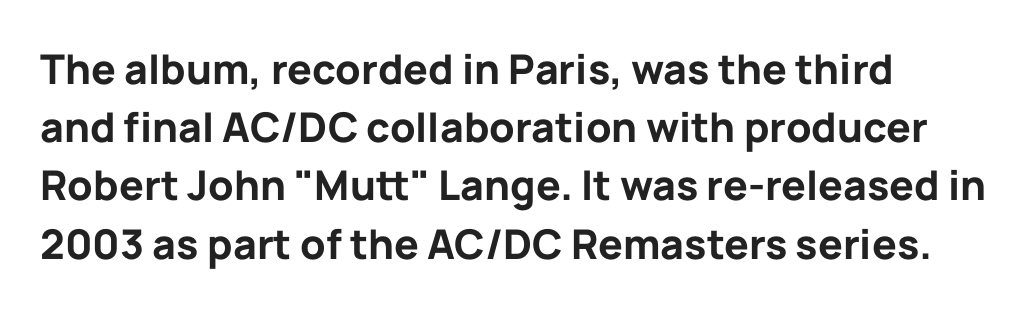
{"serif": "no", "italic": "no", "bold": "yes", "weight": "bold", "width": "normal", "stroke_contrast": "low", "x_height": "medium", "monospaced": "no", "underline": "no", "line_spacing": "normal", "line_spacing_ratio": 1.42, "letter_spacing": "normal", "letter_spacing_em": 0.0, "glyph_px": 41}
